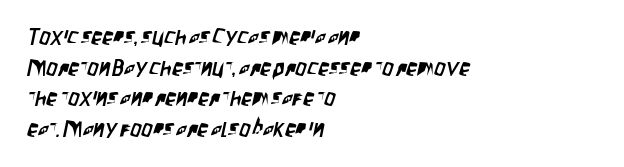
The passage shown is not underscored anywhere. Look at the tracking — it's just the regular setting, nothing added. Compared with typical paragraphs, the rows here are spaced about the same. The text block is weighted toward the left margin, trailing off unevenly rightward.
